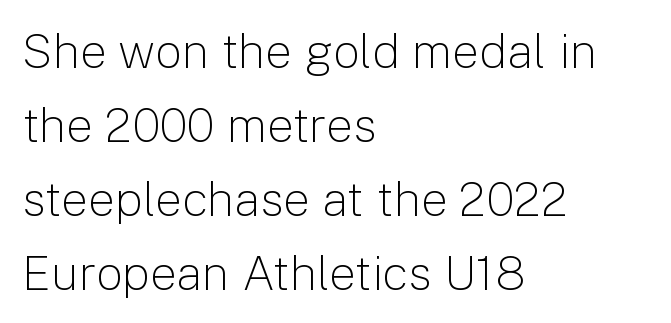
{"serif": "no", "italic": "no", "bold": "no", "weight": "light", "width": "normal", "stroke_contrast": "low", "x_height": "medium", "monospaced": "no", "underline": "no", "align": "left", "line_spacing": "normal", "line_spacing_ratio": 1.54, "letter_spacing": "normal", "letter_spacing_em": 0.0, "glyph_px": 48}
